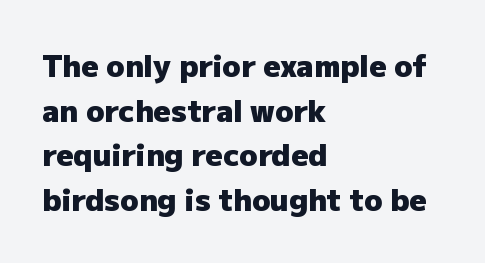
The image shows 30 px heavy sans-serif type, upright; set left-aligned, normal line spacing (1.49x), normal letter spacing, not underlined; low stroke contrast and a medium x-height.
